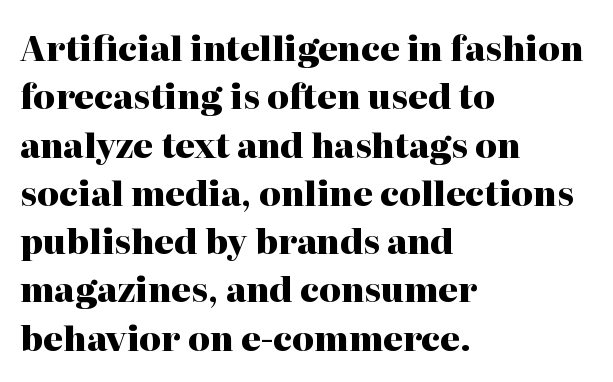
{"serif": "yes", "italic": "no", "bold": "yes", "weight": "heavy", "width": "normal", "stroke_contrast": "high", "x_height": "medium", "monospaced": "no", "underline": "no", "align": "left", "line_spacing": "normal", "line_spacing_ratio": 1.42, "letter_spacing": "normal", "letter_spacing_em": 0.0, "glyph_px": 34}
